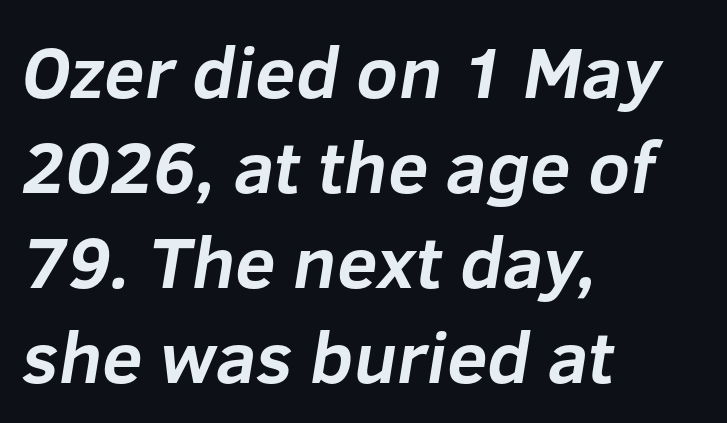
Q: Is the text bold? A: Yes.
Q: Is the typeface a serif or a sans-serif typeface? A: Sans-serif.
Q: Is the text underlined? A: No.
Q: How is the paragraph aligned? A: Left-aligned.
Q: Is the spacing between letters normal or unusually wide? A: Normal.
Q: Is the spacing between lines tight, normal or loose? A: Normal.
Q: Width (condensed, normal, or wide)? A: Normal.
Q: Stroke contrast? A: Low.
Q: x-height? A: Medium.
Q: Monospaced? A: No.
